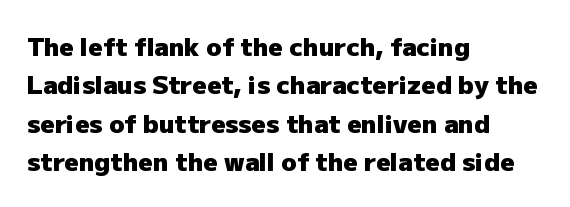
Here the glyphs are tracked normally, forming tight word shapes. Does the weight exceed regular? Yes, all the way to bold. The text block is weighted toward the left margin, trailing off unevenly rightward. Style check: upright. Notice how descenders clear the ascenders below comfortably — that's standard leading. Glance below the letters and you will spot only blank space.
